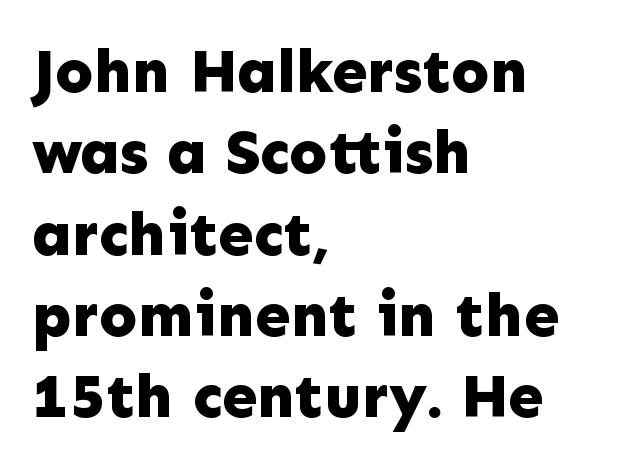
Q: Is the text bold? A: Yes.
Q: Is the text italic (slanted)? A: No, it is upright.
Q: Is the typeface a serif or a sans-serif typeface? A: Sans-serif.
Q: Is the text underlined? A: No.
Q: How is the paragraph aligned? A: Left-aligned.
Q: Is the spacing between letters normal or unusually wide? A: Normal.
Q: Is the spacing between lines tight, normal or loose? A: Normal.
Q: Width (condensed, normal, or wide)? A: Normal.
Q: Stroke contrast? A: Low.
Q: x-height? A: Medium.
Q: Monospaced? A: No.
